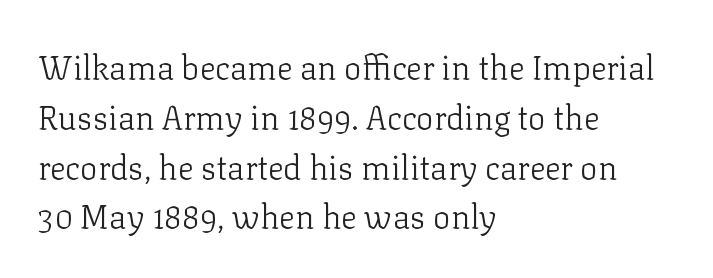
The image shows 33 px light serif type, upright; set left-aligned, normal line spacing (1.51x), normal letter spacing, not underlined; low stroke contrast and a medium x-height.
